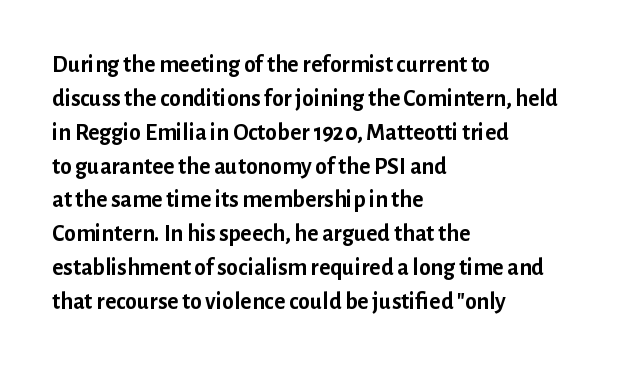
The image shows 24 px bold type, upright; set left-aligned, normal line spacing (1.41x), normal letter spacing, not underlined.
